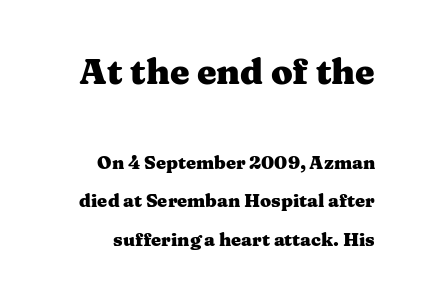
{"serif": "yes", "italic": "no", "bold": "yes", "weight": "heavy", "width": "wide", "stroke_contrast": "medium", "x_height": "medium", "monospaced": "no", "underline": "no", "line_spacing": "loose", "line_spacing_ratio": 2.12, "letter_spacing": "normal", "letter_spacing_em": 0.0, "larger_block": "first", "size_ratio": 1.94, "glyph_px": 35}
